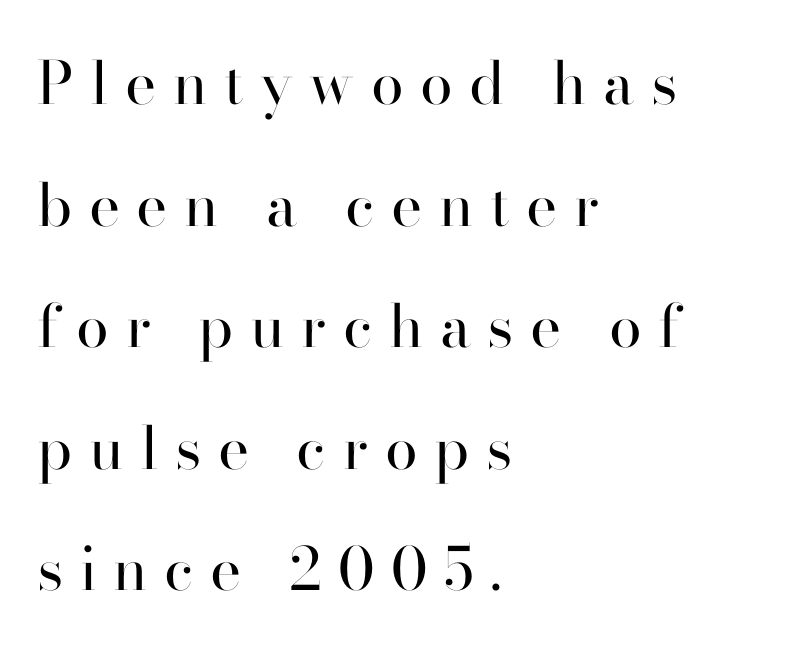
{"serif": "yes", "italic": "no", "bold": "no", "weight": "regular", "width": "normal", "stroke_contrast": "high", "x_height": "small", "monospaced": "no", "underline": "no", "align": "left", "line_spacing": "loose", "line_spacing_ratio": 2.06, "letter_spacing": "wide", "letter_spacing_em": 0.28, "glyph_px": 59}
